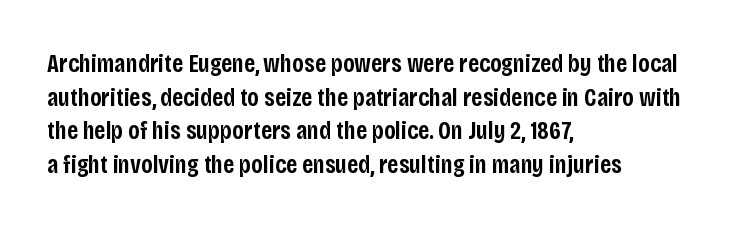
Each row of text sits above clean, open space. Notice how the passage keeps a crisp vertical edge on the left only. These lines keep a tight, regular rhythm from letter to letter. The strokes are fattened partway — semibold, not bold. Regarding leading, the lines here are spaced in the standard way. Upright lettering throughout.
